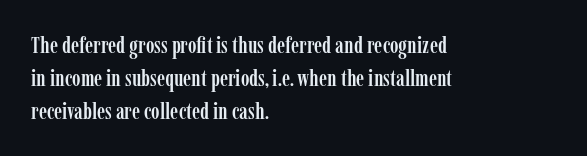
Plain, unruled lines of type. Letter spacing: default. Quick note: interline space is typical. Does the lettering tilt? It doesn't — this is upright. One-word summary of the alignment: left.
